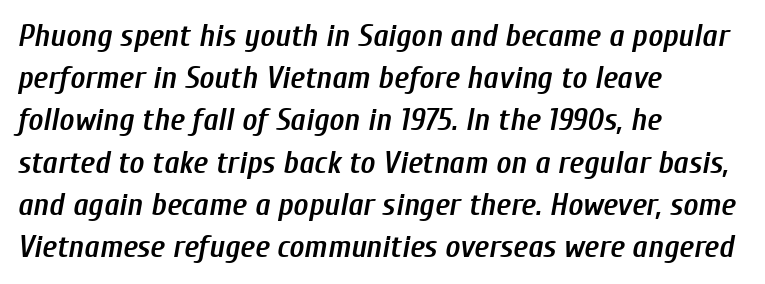
Q: Is the text bold? A: Semi-bold.
Q: Is the text italic (slanted)? A: Yes, it leans right by about 10 degrees.
Q: Is the text underlined? A: No.
Q: How is the paragraph aligned? A: Left-aligned.
Q: Is the spacing between letters normal or unusually wide? A: Normal.
Q: Is the spacing between lines tight, normal or loose? A: Normal.
Q: Width (condensed, normal, or wide)? A: Condensed.
Q: Stroke contrast? A: Low.
Q: x-height? A: Medium.
Q: Monospaced? A: No.
